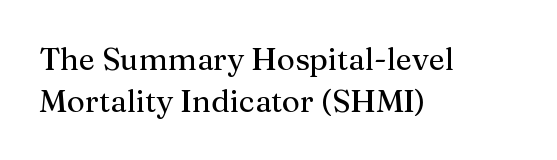
Q: Is the text italic (slanted)? A: No, it is upright.
Q: Is the typeface a serif or a sans-serif typeface? A: Serif.
Q: Is the text underlined? A: No.
Q: How is the paragraph aligned? A: Left-aligned.
Q: Is the spacing between letters normal or unusually wide? A: Normal.
Q: Is the spacing between lines tight, normal or loose? A: Normal.
Q: Width (condensed, normal, or wide)? A: Normal.
Q: Stroke contrast? A: Medium.
Q: x-height? A: Medium.
Q: Monospaced? A: No.
